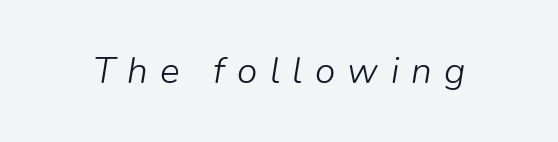
Q: Is the text bold? A: No.
Q: Is the text italic (slanted)? A: Yes, it leans right by about 9 degrees.
Q: Is the text underlined? A: No.
Q: Is the spacing between letters normal or unusually wide? A: Unusually wide.
Q: Width (condensed, normal, or wide)? A: Normal.
Q: Stroke contrast? A: Low.
Q: x-height? A: Medium.
Q: Monospaced? A: No.
